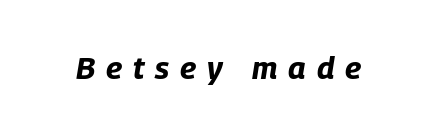
Q: Is the text bold? A: Yes.
Q: Is the text italic (slanted)? A: Yes, it leans right by about 9 degrees.
Q: Is the text underlined? A: No.
Q: Is the spacing between letters normal or unusually wide? A: Unusually wide.
Q: Width (condensed, normal, or wide)? A: Condensed.
Q: Stroke contrast? A: Low.
Q: x-height? A: Large.
Q: Monospaced? A: No.
